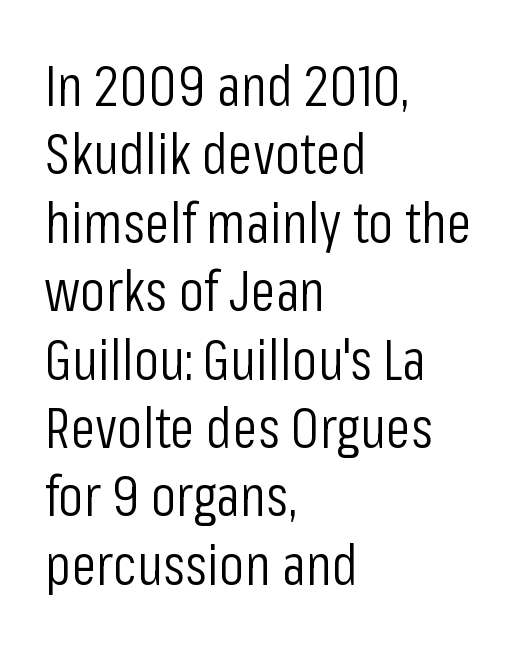
Q: Is the text bold? A: No.
Q: Is the text italic (slanted)? A: No, it is upright.
Q: Is the typeface a serif or a sans-serif typeface? A: Sans-serif.
Q: Is the text underlined? A: No.
Q: How is the paragraph aligned? A: Left-aligned.
Q: Is the spacing between letters normal or unusually wide? A: Normal.
Q: Width (condensed, normal, or wide)? A: Condensed.
Q: Stroke contrast? A: Low.
Q: x-height? A: Medium.
Q: Monospaced? A: No.
